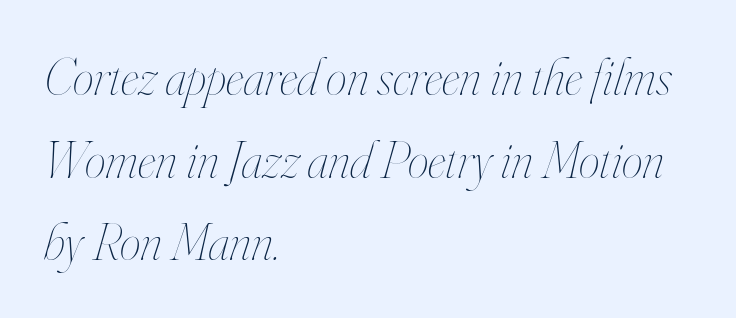
Standard letterfit; no display-style spreading of the glyphs. Visually the block forms a straight wall on the left and a jagged coastline on the right. Vertically, the passage feels balanced, rows spaced as you'd expect. Has an underline been added? It has not. Stroke thickness stays within the range of a standard reading face or lighter.
